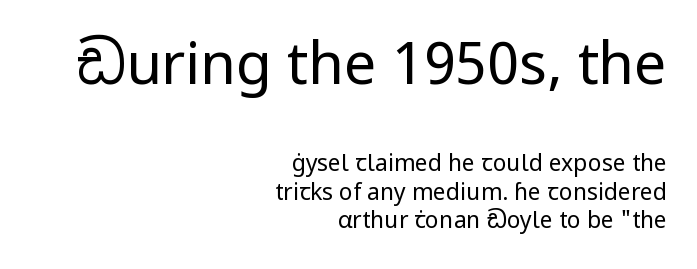
The image shows 58 px regular-weight sans-serif type, upright; set right-aligned, normal line spacing (1.25x), normal letter spacing, not underlined; the first (top) block is 2.52x larger; low stroke contrast and a medium x-height.
